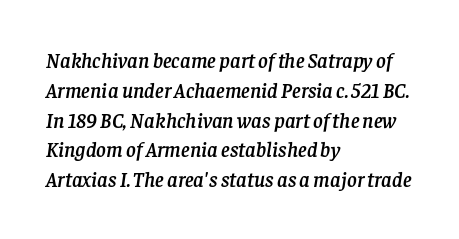
The image shows 21 px text type, italic (leaning right); set left-aligned, normal line spacing (1.42x), normal letter spacing, not underlined.
